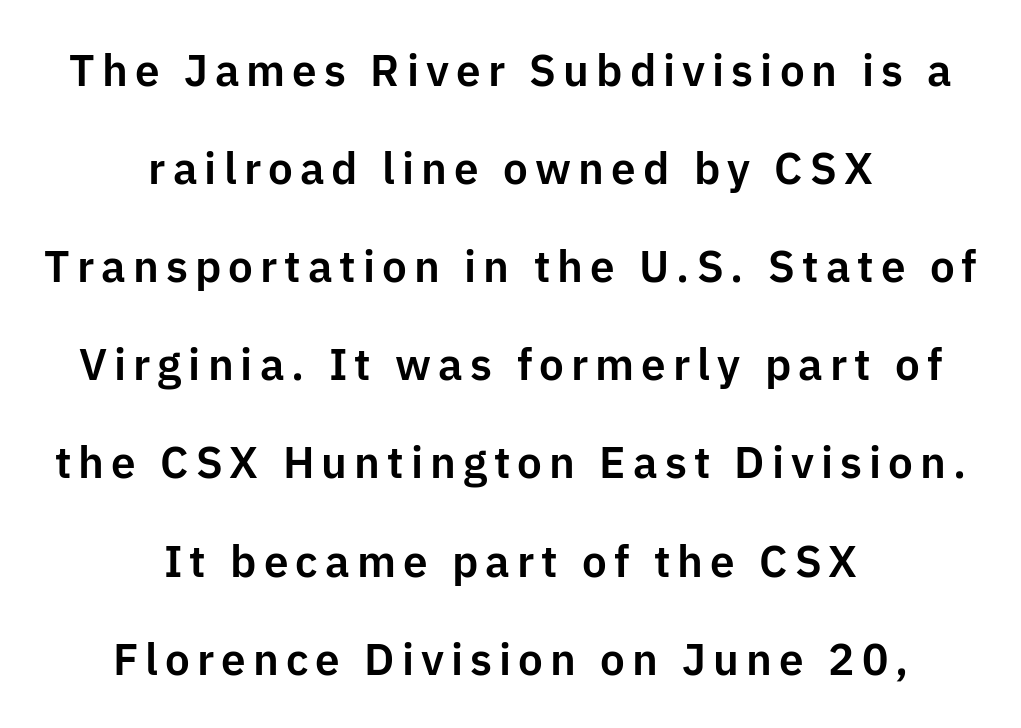
Q: Is the text italic (slanted)? A: No, it is upright.
Q: Is the typeface a serif or a sans-serif typeface? A: Sans-serif.
Q: Is the text underlined? A: No.
Q: How is the paragraph aligned? A: Centered.
Q: Is the spacing between lines tight, normal or loose? A: Loose.
Q: Width (condensed, normal, or wide)? A: Normal.
Q: Stroke contrast? A: Low.
Q: x-height? A: Medium.
Q: Monospaced? A: No.
